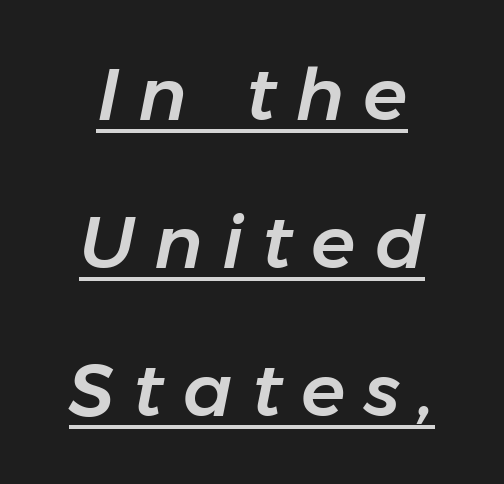
Regarding leading, the lines here are spaced well apart. In terms of posture, this sample is oblique. Words appear elongated and porous because spacing is wide. These characters rest on top of a visible drawn line.
